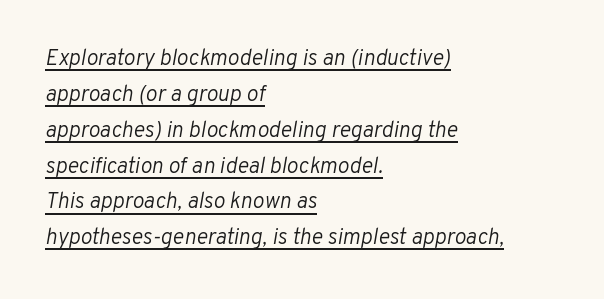
Q: Is the text bold? A: No.
Q: Is the text italic (slanted)? A: Yes, it leans right by about 10 degrees.
Q: Is the text underlined? A: Yes.
Q: How is the paragraph aligned? A: Left-aligned.
Q: Is the spacing between letters normal or unusually wide? A: Normal.
Q: Is the spacing between lines tight, normal or loose? A: Normal.
